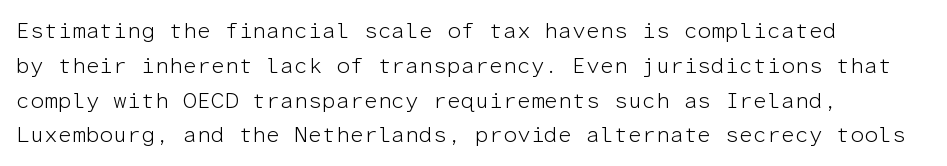
The image shows 22 px text type, upright; set left-aligned, normal line spacing (1.58x), normal letter spacing, not underlined.
